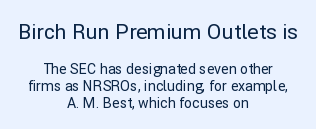
{"italic": "no", "underline": "no", "align": "center", "line_spacing_ratio": 1.2, "letter_spacing": "normal", "letter_spacing_em": 0.0, "larger_block": "first", "size_ratio": 1.5, "glyph_px": 21}
